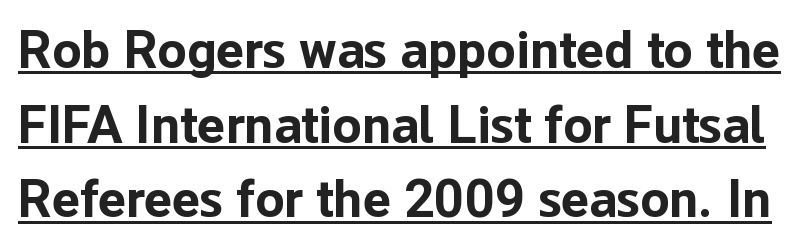
Q: Is the text bold? A: Yes.
Q: Is the text italic (slanted)? A: No, it is upright.
Q: Is the typeface a serif or a sans-serif typeface? A: Sans-serif.
Q: Is the text underlined? A: Yes.
Q: Is the spacing between letters normal or unusually wide? A: Normal.
Q: Is the spacing between lines tight, normal or loose? A: Normal.
Q: Width (condensed, normal, or wide)? A: Normal.
Q: Stroke contrast? A: Low.
Q: x-height? A: Medium.
Q: Monospaced? A: No.
